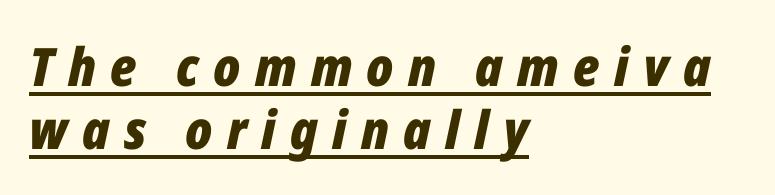
{"italic": "yes", "lean": "right", "slant_degrees": 12, "bold": "yes", "weight": "bold", "width": "condensed", "stroke_contrast": "low", "x_height": "medium", "monospaced": "no", "underline": "yes", "align": "left", "line_spacing_ratio": 1.19, "letter_spacing": "wide", "letter_spacing_em": 0.27, "glyph_px": 53}
